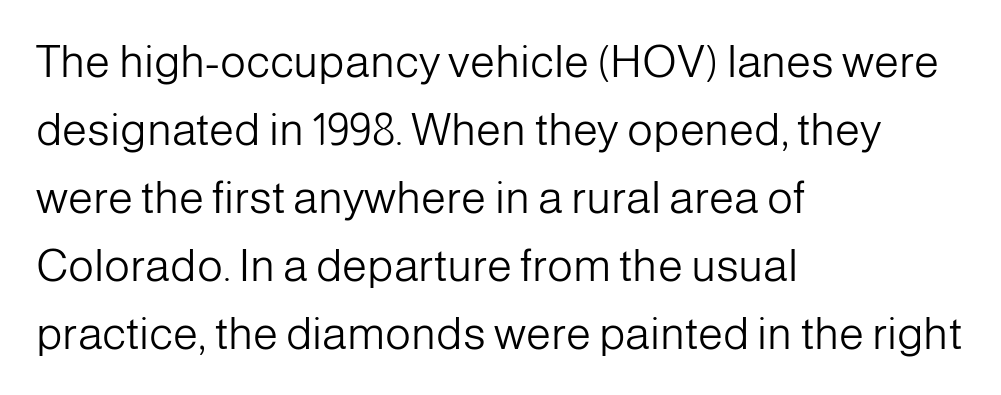
The image shows 45 px light sans-serif type, upright; set left-aligned, normal line spacing (1.51x), normal letter spacing, not underlined; low stroke contrast and a medium x-height.
